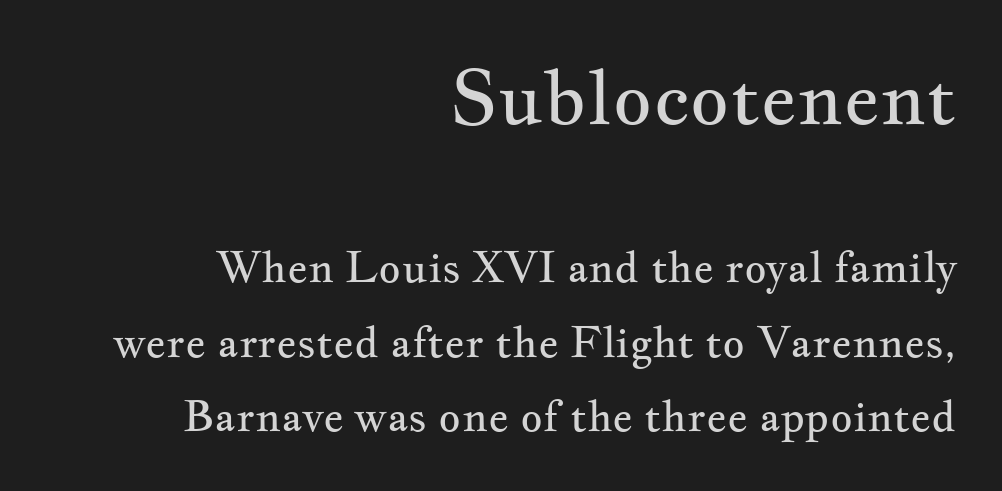
{"serif": "yes", "italic": "no", "bold": "no", "weight": "regular", "width": "wide", "stroke_contrast": "medium", "x_height": "small", "monospaced": "no", "underline": "no", "align": "right", "line_spacing_ratio": 1.73, "letter_spacing": "normal", "letter_spacing_em": 0.0, "larger_block": "first", "size_ratio": 1.77, "glyph_px": 76}
